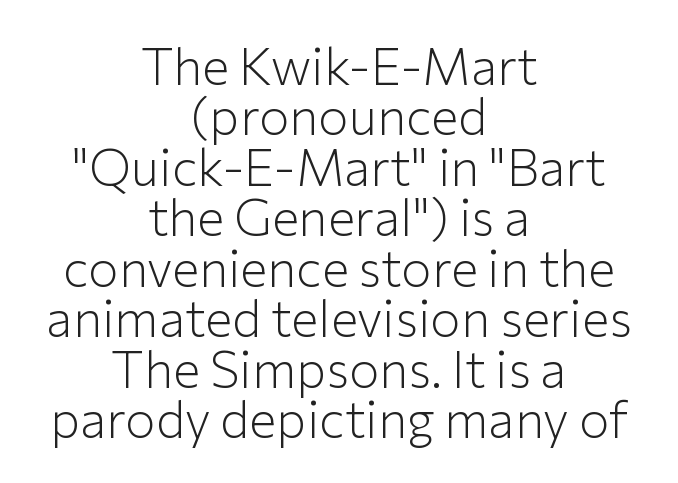
The axis of the letterforms is exactly vertical. Rule under the text: the space is simply empty. Is the type heavy? It reads as light-to-regular instead. Stroke terminals: plain, sans-serif.
